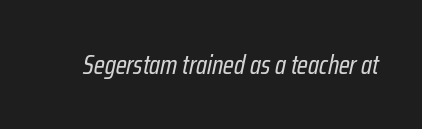
{"italic": "yes", "lean": "right", "slant_degrees": 12, "bold": "no", "underline": "no", "letter_spacing": "normal", "letter_spacing_em": 0.0, "glyph_px": 27}
